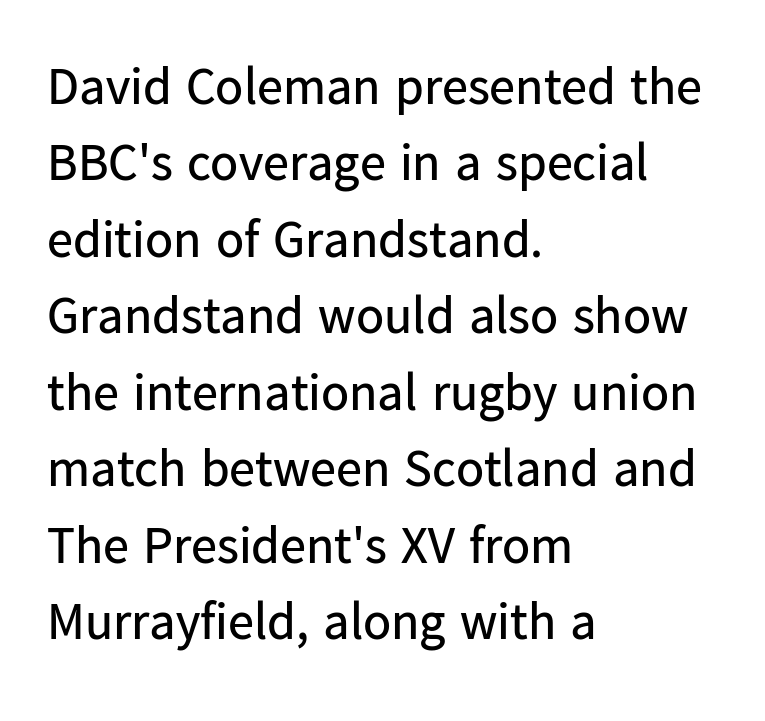
{"serif": "no", "italic": "no", "bold": "no", "weight": "regular", "width": "normal", "stroke_contrast": "low", "x_height": "medium", "monospaced": "no", "underline": "no", "align": "left", "line_spacing": "normal", "line_spacing_ratio": 1.47, "letter_spacing": "normal", "letter_spacing_em": 0.0, "glyph_px": 52}
